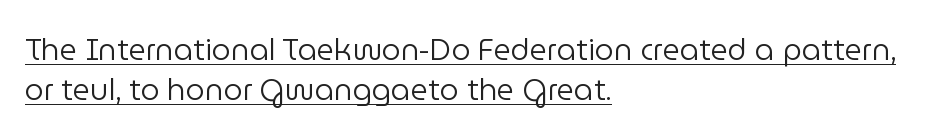
Q: Is the text bold? A: No.
Q: Is the text italic (slanted)? A: No, it is upright.
Q: Is the typeface a serif or a sans-serif typeface? A: Sans-serif.
Q: Is the text underlined? A: Yes.
Q: How is the paragraph aligned? A: Left-aligned.
Q: Is the spacing between letters normal or unusually wide? A: Normal.
Q: Is the spacing between lines tight, normal or loose? A: Normal.
Q: Width (condensed, normal, or wide)? A: Normal.
Q: Stroke contrast? A: Low.
Q: x-height? A: Medium.
Q: Monospaced? A: No.
